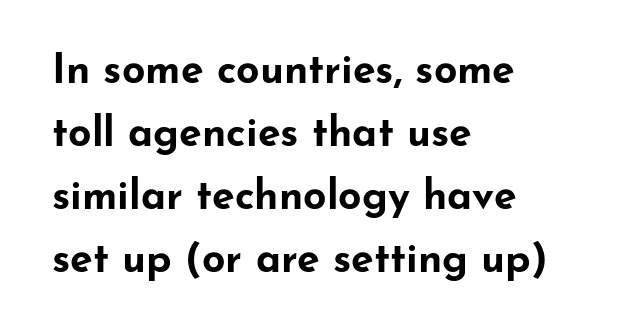
Q: Is the text bold? A: Yes.
Q: Is the text italic (slanted)? A: No, it is upright.
Q: Is the typeface a serif or a sans-serif typeface? A: Sans-serif.
Q: Is the text underlined? A: No.
Q: How is the paragraph aligned? A: Left-aligned.
Q: Is the spacing between letters normal or unusually wide? A: Normal.
Q: Is the spacing between lines tight, normal or loose? A: Normal.
Q: Width (condensed, normal, or wide)? A: Wide.
Q: Stroke contrast? A: Low.
Q: x-height? A: Small.
Q: Monospaced? A: No.
